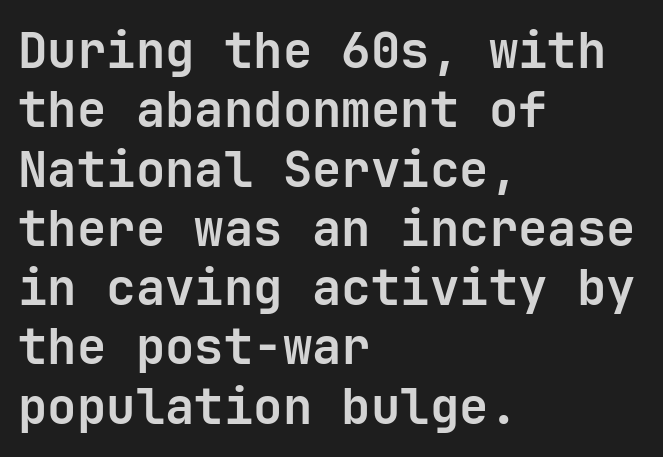
{"serif": "no", "italic": "no", "bold": "yes", "weight": "bold", "width": "normal", "stroke_contrast": "low", "x_height": "medium", "monospaced": "yes", "underline": "no", "align": "left", "line_spacing_ratio": 1.21, "letter_spacing": "normal", "letter_spacing_em": 0.0, "glyph_px": 49}
